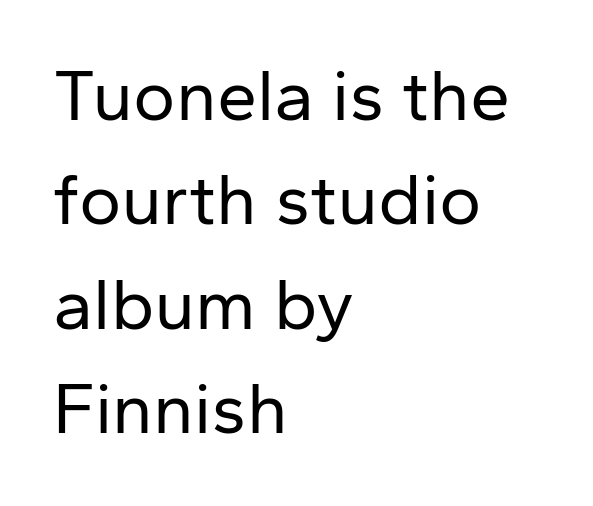
Q: Is the text bold? A: No.
Q: Is the text italic (slanted)? A: No, it is upright.
Q: Is the typeface a serif or a sans-serif typeface? A: Sans-serif.
Q: Is the text underlined? A: No.
Q: How is the paragraph aligned? A: Left-aligned.
Q: Is the spacing between letters normal or unusually wide? A: Normal.
Q: Is the spacing between lines tight, normal or loose? A: Normal.
Q: Width (condensed, normal, or wide)? A: Normal.
Q: Stroke contrast? A: Low.
Q: x-height? A: Medium.
Q: Monospaced? A: No.
